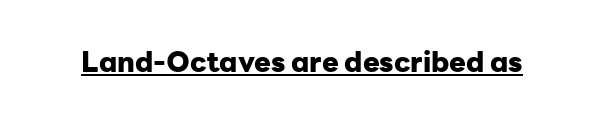
Q: Is the text bold? A: Yes.
Q: Is the text italic (slanted)? A: No, it is upright.
Q: Is the typeface a serif or a sans-serif typeface? A: Sans-serif.
Q: Is the text underlined? A: Yes.
Q: Is the spacing between letters normal or unusually wide? A: Normal.
Q: Width (condensed, normal, or wide)? A: Normal.
Q: Stroke contrast? A: Low.
Q: x-height? A: Medium.
Q: Monospaced? A: No.
